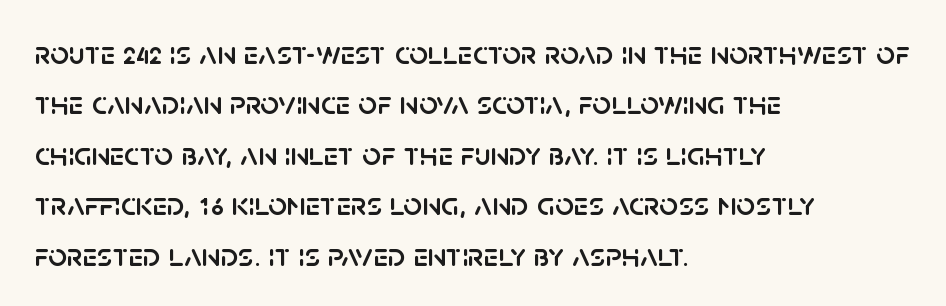
The image shows 33 px sans-serif type, upright; set left-aligned, normal line spacing (1.53x), normal letter spacing, not underlined; low stroke contrast and a large x-height.
